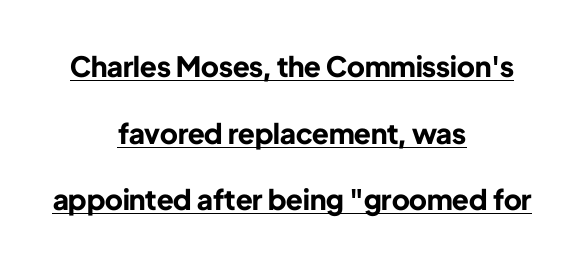
{"serif": "no", "italic": "no", "bold": "yes", "weight": "bold", "width": "normal", "stroke_contrast": "low", "x_height": "medium", "monospaced": "no", "underline": "yes", "align": "center", "line_spacing": "loose", "line_spacing_ratio": 2.38, "letter_spacing": "normal", "letter_spacing_em": 0.0, "glyph_px": 28}
